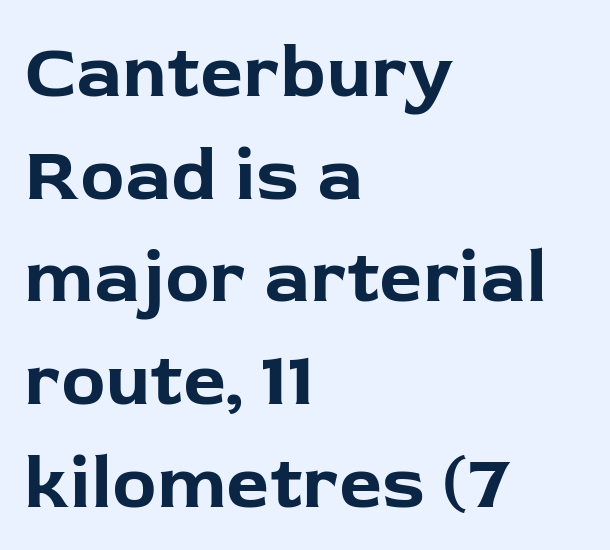
Set as a true bold cut, around the 700 mark. A typesetter would call this zero additional tracking. Posture: vertical. Left-aligned paragraph, ragged on the right. Here the designer chose a conventional face with non-uniform glyph widths. Honestly, the row spacing looks completely unremarkable.
